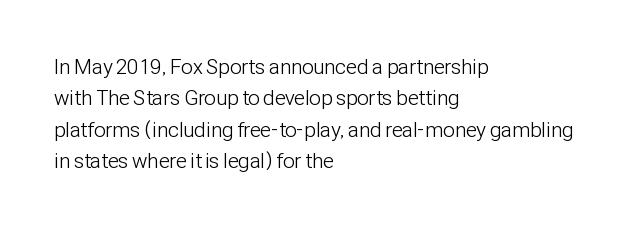
The image shows 21 px text type, upright; set left-aligned, normal line spacing (1.49x), normal letter spacing, not underlined.
